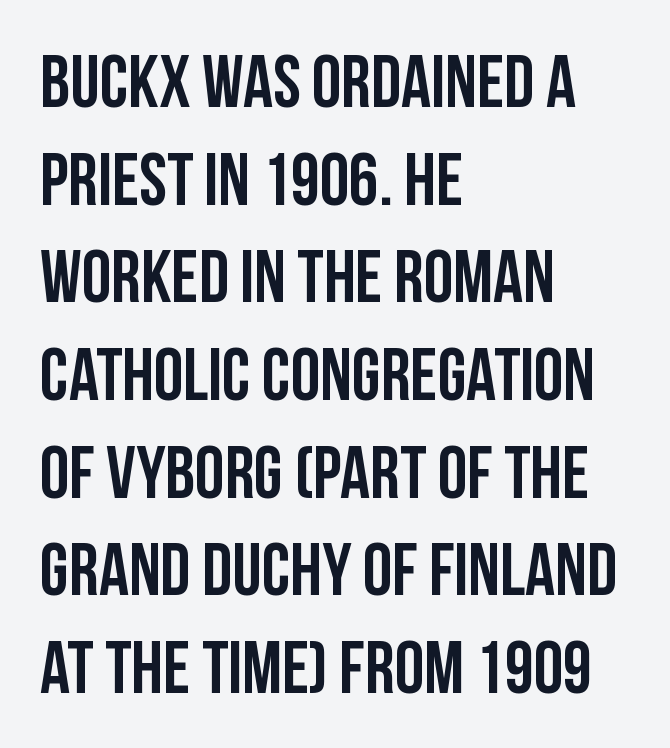
Note the varied advance widths — an 'i' is clearly narrower than an 'm'. Baseline-to-baseline distance is the conventional proportion of letter height. This rendering uses left alignment, leaving the right contour irregular. Check the space under the baseline: it is left empty.
